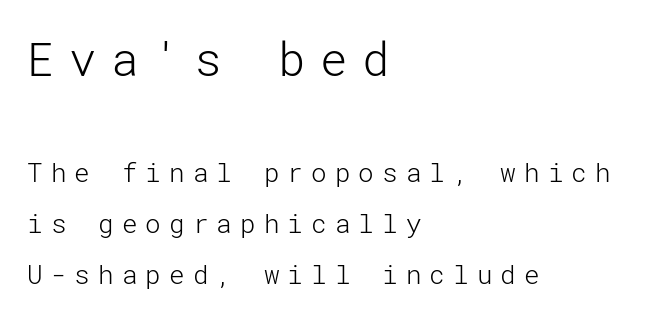
Q: Is the text bold? A: No.
Q: Is the text italic (slanted)? A: No, it is upright.
Q: Is the typeface a serif or a sans-serif typeface? A: Sans-serif.
Q: Is the text underlined? A: No.
Q: How is the paragraph aligned? A: Left-aligned.
Q: Is the spacing between letters normal or unusually wide? A: Unusually wide.
Q: Is the spacing between lines tight, normal or loose? A: Loose.
Q: Which block of text is set in a larger size, the first (top) or the second (bottom)? A: The first (top) one.
Q: Width (condensed, normal, or wide)? A: Normal.
Q: Stroke contrast? A: Low.
Q: x-height? A: Medium.
